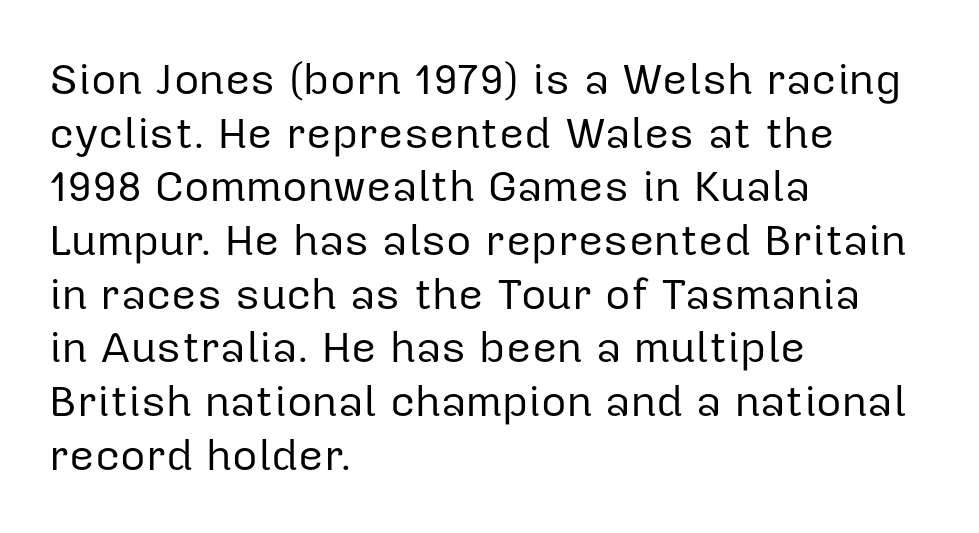
The image shows 44 px regular-weight sans-serif type, upright; set left-aligned, line spacing 1.22x, normal letter spacing, not underlined; low stroke contrast and a medium x-height.
